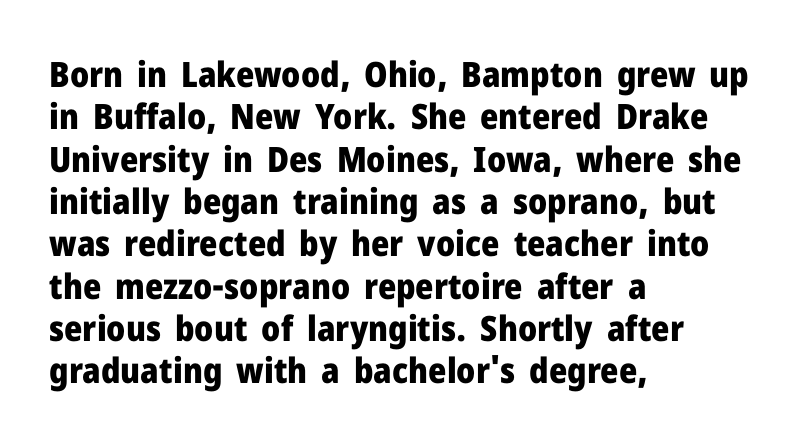
The face used here is rendered with its standard letterfit. The words here are not underlined. Students, this is bold: see how much ink each stroke carries. Left-aligned paragraph, ragged on the right.
